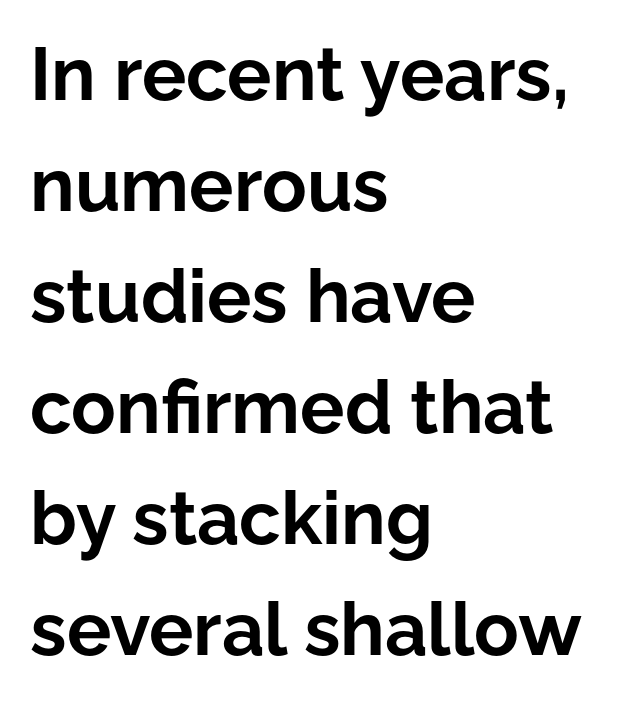
The lettering stays uniformly vertical, giving the passage a roman look. This rendering employs a face without finishing strokes, i.e., a sans-serif. One-word summary of the alignment: left. I'd describe the lettering as bold — thick and assertive. Here the designer chose a conventional face with non-uniform glyph widths. Reading down the column, the eye jumps a familiar distance to each next line.
